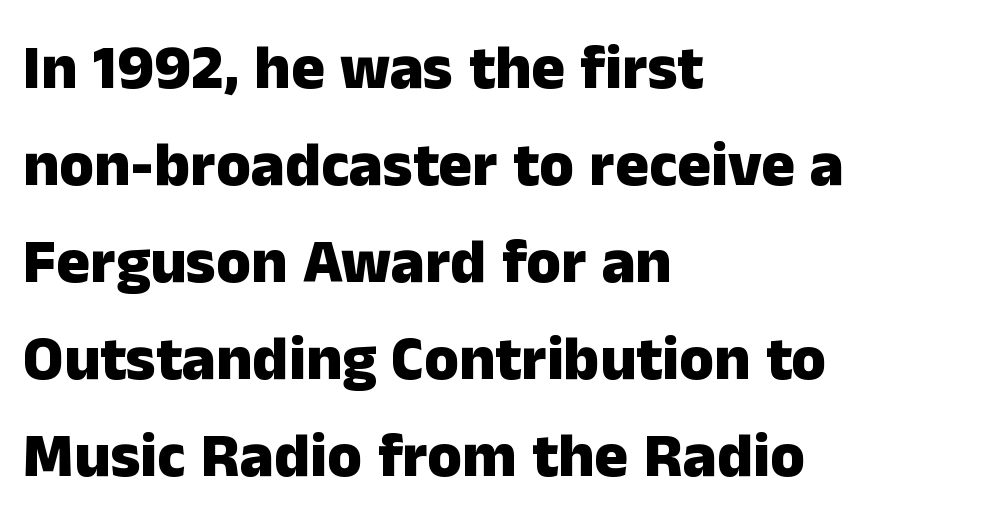
Q: Is the text bold? A: Yes.
Q: Is the text italic (slanted)? A: No, it is upright.
Q: Is the typeface a serif or a sans-serif typeface? A: Sans-serif.
Q: Is the text underlined? A: No.
Q: How is the paragraph aligned? A: Left-aligned.
Q: Is the spacing between letters normal or unusually wide? A: Normal.
Q: Is the spacing between lines tight, normal or loose? A: Normal.
Q: Width (condensed, normal, or wide)? A: Normal.
Q: Stroke contrast? A: Low.
Q: x-height? A: Medium.
Q: Monospaced? A: No.
